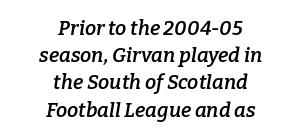
Q: Is the text bold? A: Semi-bold.
Q: Is the text italic (slanted)? A: Yes, it leans right by about 9 degrees.
Q: Is the text underlined? A: No.
Q: How is the paragraph aligned? A: Centered.
Q: Is the spacing between letters normal or unusually wide? A: Normal.
Q: Is the spacing between lines tight, normal or loose? A: Normal.
